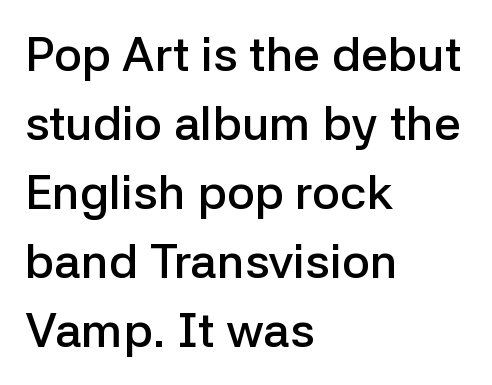
The image shows 48 px semibold sans-serif type, upright; set left-aligned, normal line spacing (1.44x), normal letter spacing, not underlined; low stroke contrast and a medium x-height.
